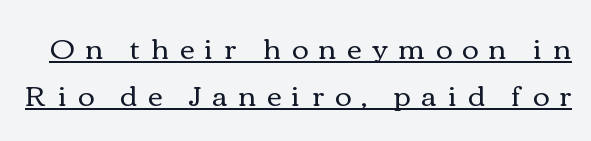
Q: Is the text bold? A: No.
Q: Is the text italic (slanted)? A: No, it is upright.
Q: Is the text underlined? A: Yes.
Q: Is the spacing between letters normal or unusually wide? A: Unusually wide.
Q: Is the spacing between lines tight, normal or loose? A: Normal.
Q: Width (condensed, normal, or wide)? A: Wide.
Q: x-height? A: Medium.
Q: Monospaced? A: No.
